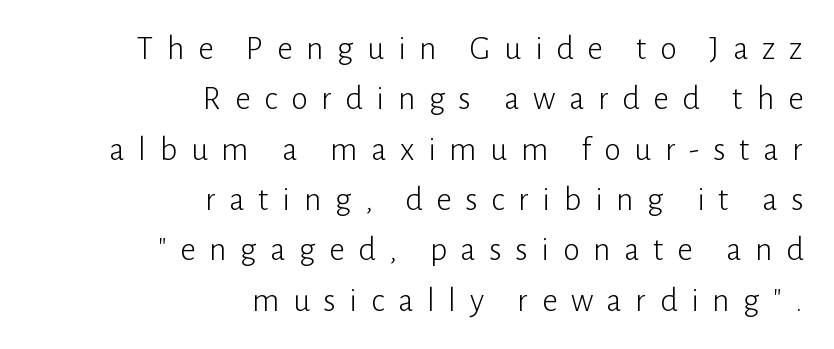
{"serif": "no", "italic": "no", "bold": "no", "weight": "light", "width": "normal", "stroke_contrast": "low", "x_height": "medium", "monospaced": "no", "underline": "no", "align": "right", "line_spacing": "normal", "line_spacing_ratio": 1.48, "letter_spacing": "wide", "letter_spacing_em": 0.4, "glyph_px": 34}
